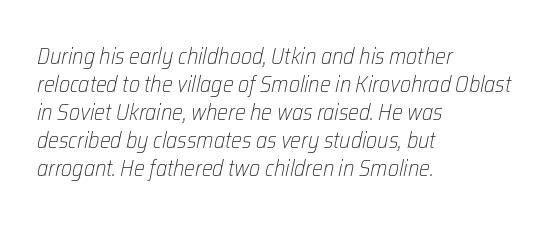
{"italic": "yes", "lean": "right", "slant_degrees": 12, "bold": "no", "underline": "no", "align": "left", "line_spacing_ratio": 1.22, "letter_spacing": "normal", "letter_spacing_em": 0.0, "glyph_px": 23}
